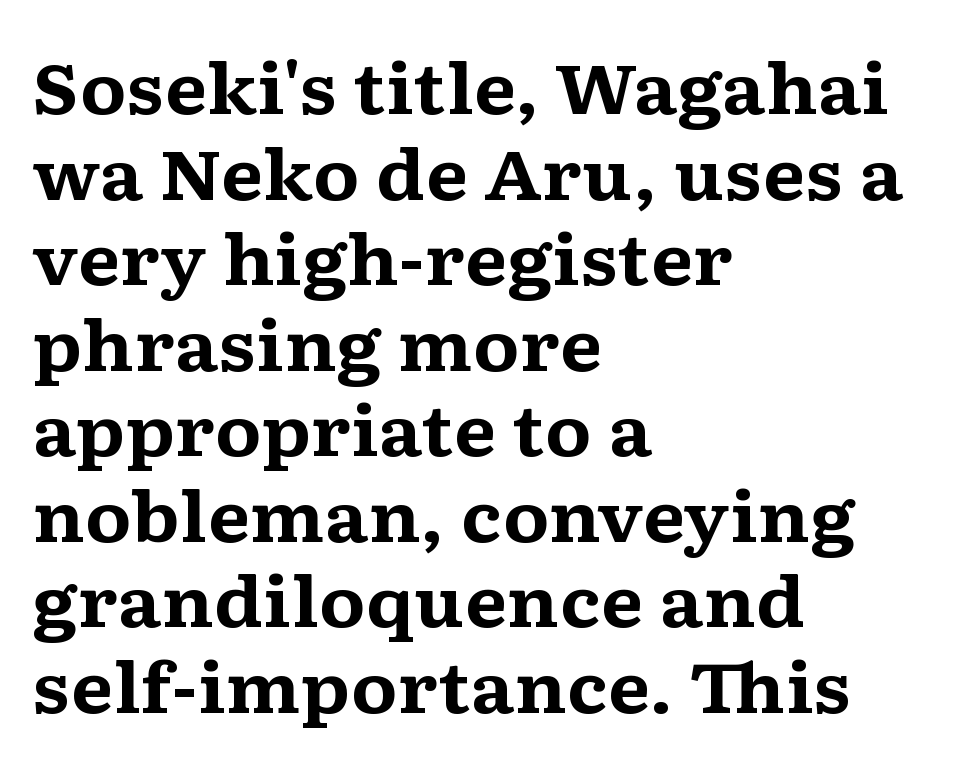
Horizontal alignment here is leftward, the default for most running prose. These lines are rendered in a variable-pitch font. Tall strokes in this sample are plumb rather than angled. Check where the strokes stop: tiny serifs finish them off. Is the type bold? Yes — the strokes are clearly thick and heavy. Glance below the letters and you will spot only blank space.
